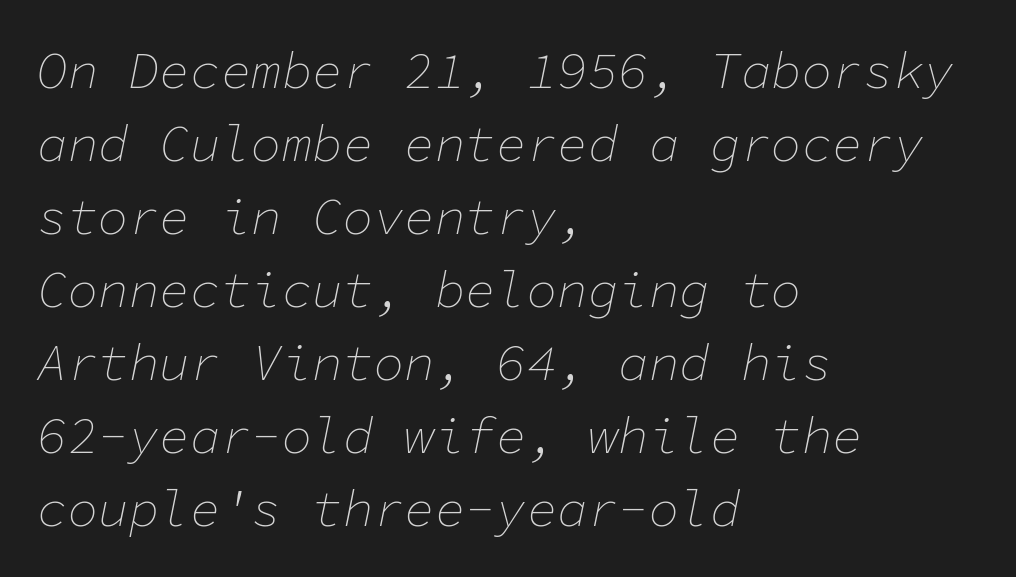
Q: Is the text bold? A: No.
Q: Is the text italic (slanted)? A: Yes, it leans right by about 11 degrees.
Q: Is the text underlined? A: No.
Q: How is the paragraph aligned? A: Left-aligned.
Q: Is the spacing between letters normal or unusually wide? A: Normal.
Q: Is the spacing between lines tight, normal or loose? A: Normal.
Q: Width (condensed, normal, or wide)? A: Normal.
Q: Stroke contrast? A: Low.
Q: x-height? A: Medium.
Q: Monospaced? A: Yes.
